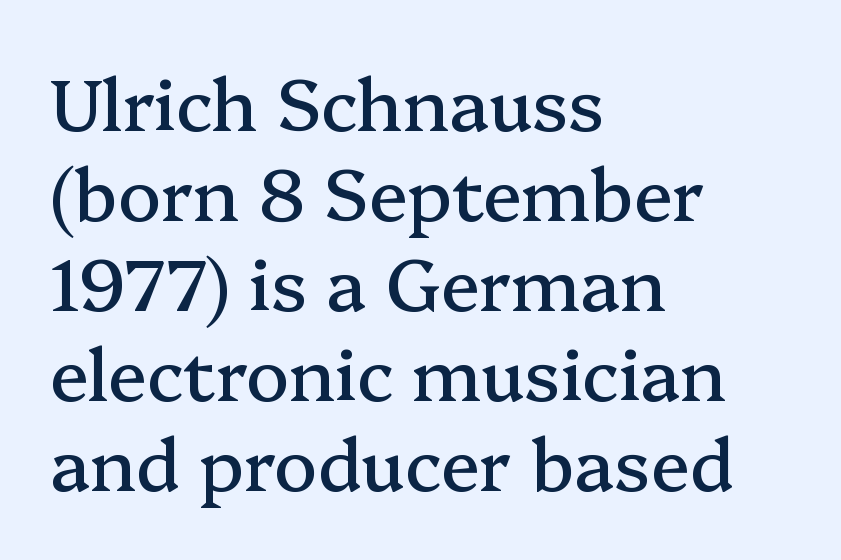
{"serif": "yes", "italic": "no", "width": "normal", "stroke_contrast": "medium", "x_height": "medium", "monospaced": "no", "underline": "no", "align": "left", "line_spacing": "normal", "line_spacing_ratio": 1.25, "letter_spacing": "normal", "letter_spacing_em": 0.0, "glyph_px": 72}
